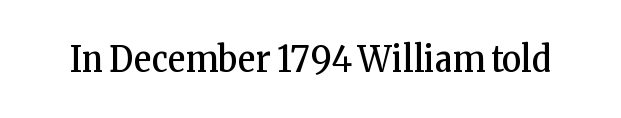
The image shows 37 px regular-weight, condensed serif type, upright; set normal letter spacing, not underlined; low stroke contrast and a medium x-height.
